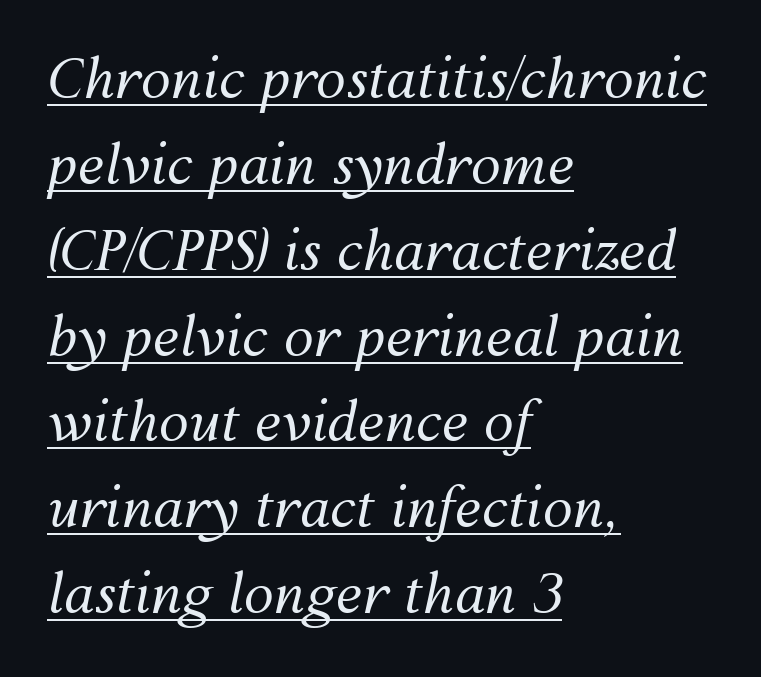
The line texture is even and compact thanks to regular tracking. The passage shown stacks its lines at a standard gap. A typesetter would mark this as italic. Each letter keeps its own natural width here, so spacing adapts to shape.
